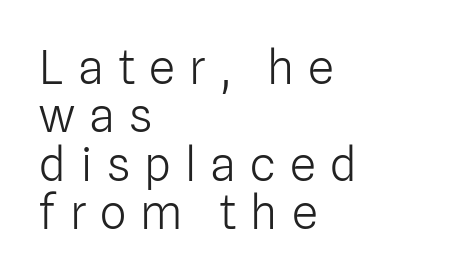
Q: Is the text bold? A: No.
Q: Is the text italic (slanted)? A: No, it is upright.
Q: Is the typeface a serif or a sans-serif typeface? A: Sans-serif.
Q: Is the text underlined? A: No.
Q: How is the paragraph aligned? A: Left-aligned.
Q: Is the spacing between letters normal or unusually wide? A: Unusually wide.
Q: Is the spacing between lines tight, normal or loose? A: Tight.
Q: Width (condensed, normal, or wide)? A: Normal.
Q: Stroke contrast? A: Low.
Q: x-height? A: Medium.
Q: Monospaced? A: No.
